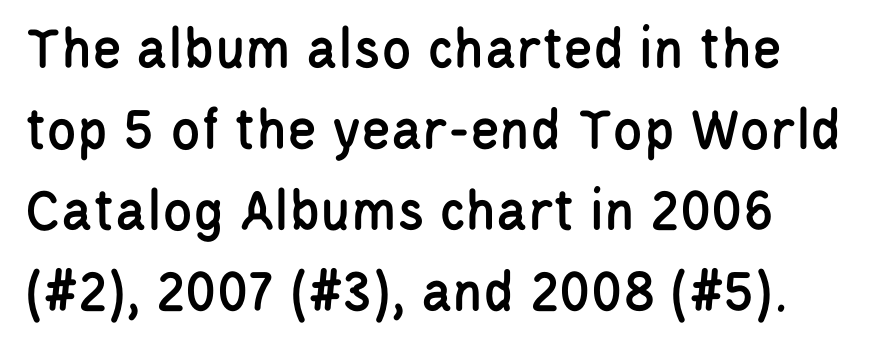
Rendered with straight, roman letterforms. Clear beneath every line of the passage. Each letter keeps its own natural width here, so spacing adapts to shape. This sample keeps an unexceptional amount of space between lines.
